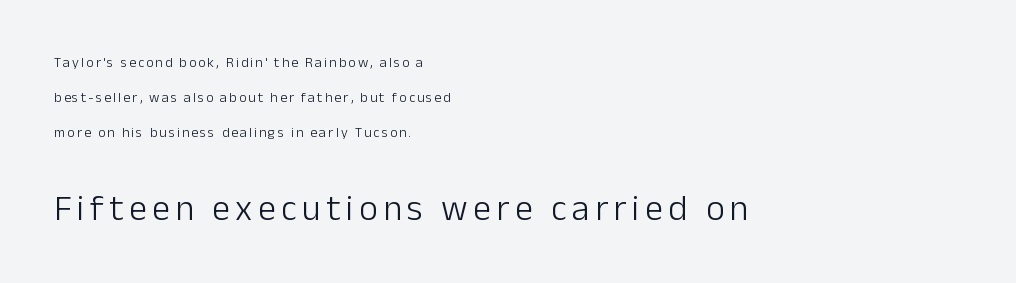
Q: Is the text bold? A: No.
Q: Is the text italic (slanted)? A: No, it is upright.
Q: Is the typeface a serif or a sans-serif typeface? A: Sans-serif.
Q: Is the text underlined? A: No.
Q: How is the paragraph aligned? A: Left-aligned.
Q: Is the spacing between lines tight, normal or loose? A: Loose.
Q: Which block of text is set in a larger size, the first (top) or the second (bottom)? A: The second (bottom) one.
Q: Width (condensed, normal, or wide)? A: Normal.
Q: Stroke contrast? A: Low.
Q: x-height? A: Medium.
Q: Monospaced? A: No.
